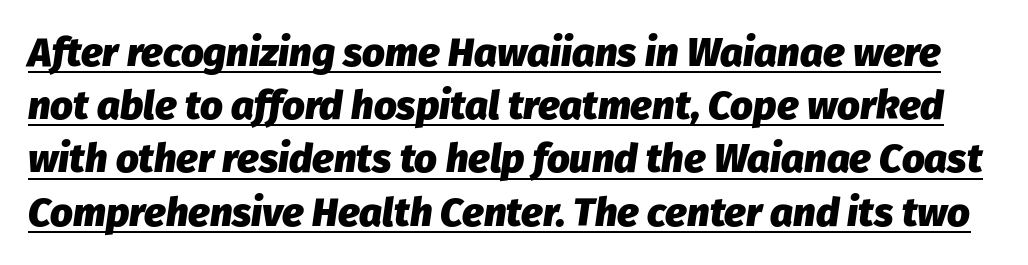
{"italic": "yes", "lean": "right", "slant_degrees": 8, "bold": "yes", "weight": "heavy", "width": "normal", "stroke_contrast": "low", "x_height": "medium", "monospaced": "no", "underline": "yes", "line_spacing": "normal", "line_spacing_ratio": 1.33, "letter_spacing": "normal", "letter_spacing_em": 0.0, "glyph_px": 40}
